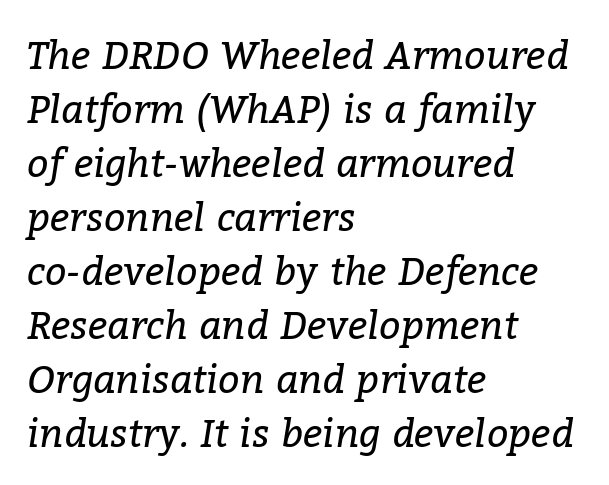
Q: Is the text bold? A: No.
Q: Is the text italic (slanted)? A: Yes, it leans right by about 9 degrees.
Q: Is the typeface a serif or a sans-serif typeface? A: Serif.
Q: Is the text underlined? A: No.
Q: How is the paragraph aligned? A: Left-aligned.
Q: Is the spacing between letters normal or unusually wide? A: Normal.
Q: Is the spacing between lines tight, normal or loose? A: Normal.
Q: Width (condensed, normal, or wide)? A: Normal.
Q: Stroke contrast? A: Low.
Q: x-height? A: Medium.
Q: Monospaced? A: No.
